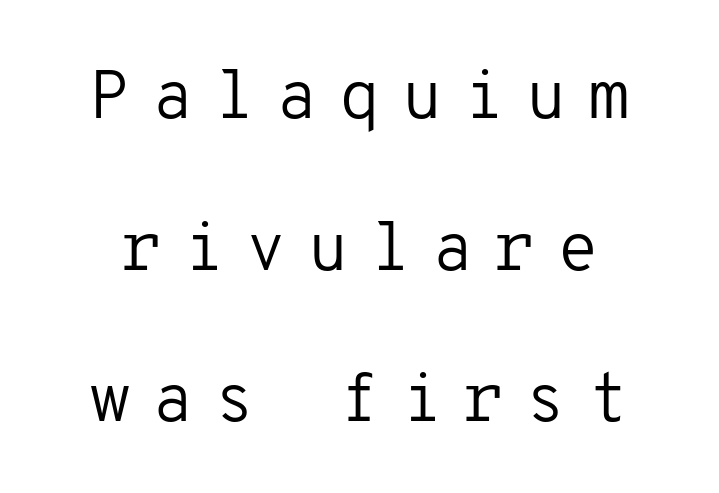
Baseline-to-baseline distance is far greater than the letter height. The passage shown is not underscored anywhere. You can tell from the bare stems that sans-serif type was used. Here the designer chose a console-style face with uniform glyph widths. Tracking here is generous; glyphs stand well apart from one another.
